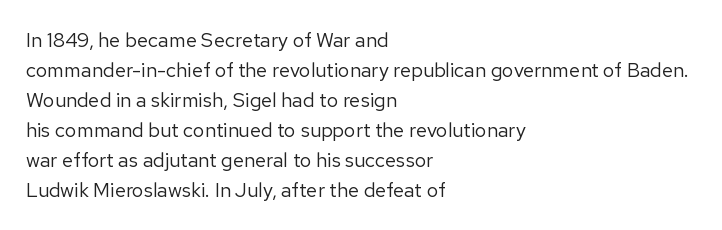
The image shows 20 px text type, upright; set left-aligned, normal line spacing (1.5x), normal letter spacing, not underlined.
